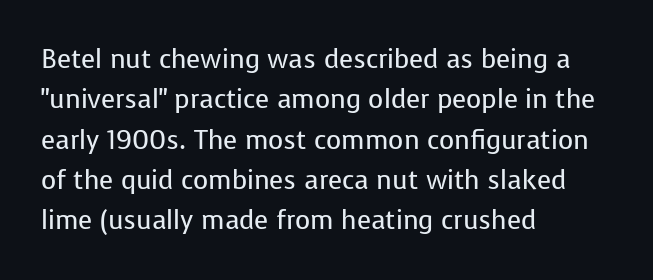
Q: Is the text bold? A: No.
Q: Is the text italic (slanted)? A: No, it is upright.
Q: Is the text underlined? A: No.
Q: How is the paragraph aligned? A: Left-aligned.
Q: Is the spacing between letters normal or unusually wide? A: Normal.
Q: Is the spacing between lines tight, normal or loose? A: Normal.
